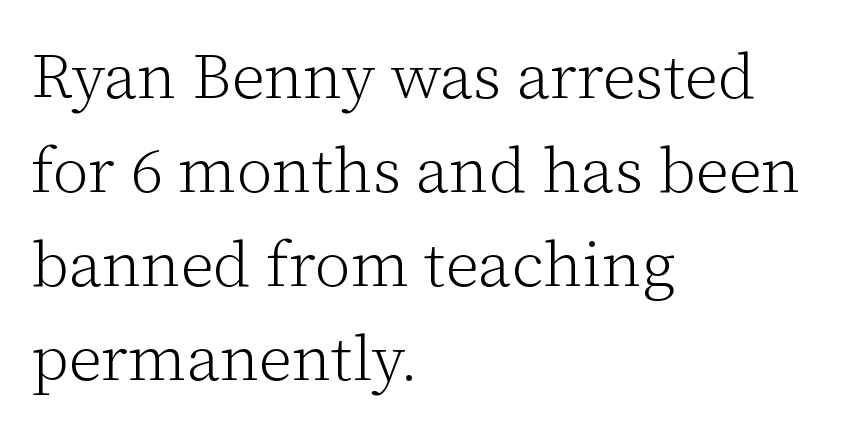
{"serif": "yes", "italic": "no", "bold": "no", "weight": "light", "width": "normal", "stroke_contrast": "low", "x_height": "medium", "monospaced": "no", "underline": "no", "align": "left", "line_spacing": "normal", "line_spacing_ratio": 1.47, "letter_spacing": "normal", "letter_spacing_em": 0.0, "glyph_px": 64}
